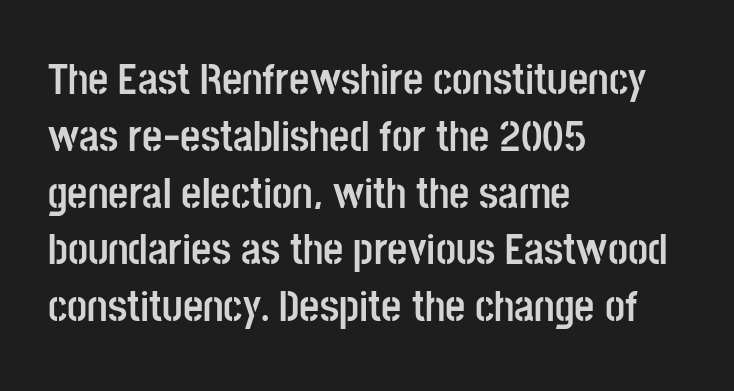
Every character sits straight up, as roman type does. Nobody drew a line under any word here. Proportional: the letters do not fall into vertical columns. In terms of letterspacing, this is plain default setting. Summary of vertical rhythm: regular, with standard interline spacing. Heavy-handed strokes throughout: this text is bold.
